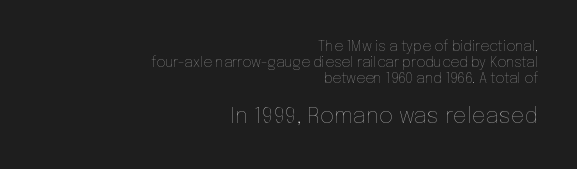
Q: Is the text bold? A: No.
Q: Is the text italic (slanted)? A: No, it is upright.
Q: Is the text underlined? A: No.
Q: How is the paragraph aligned? A: Right-aligned.
Q: Is the spacing between letters normal or unusually wide? A: Normal.
Q: Which block of text is set in a larger size, the first (top) or the second (bottom)? A: The second (bottom) one.
